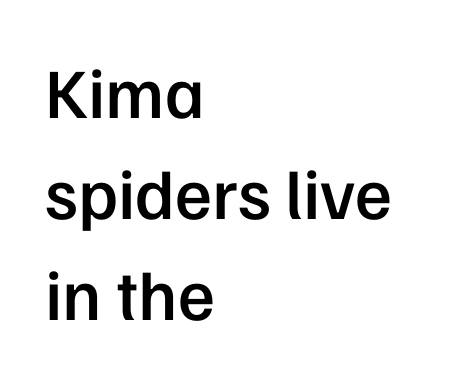
The image shows 71 px semibold sans-serif type, upright; set left-aligned, normal line spacing (1.42x), normal letter spacing, not underlined; low stroke contrast and a medium x-height.
